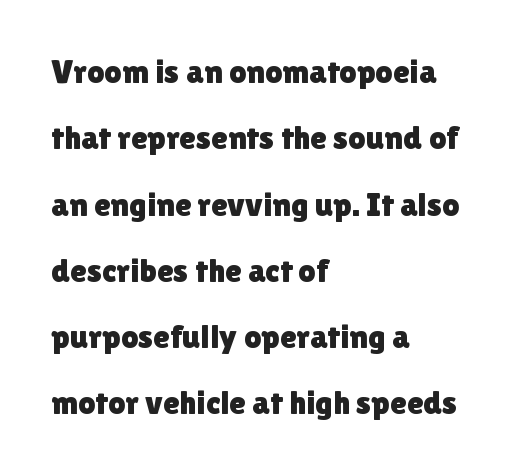
The image shows 34 px sans-serif type, upright; set left-aligned, loose line spacing (1.95x), normal letter spacing, not underlined; a medium x-height.
